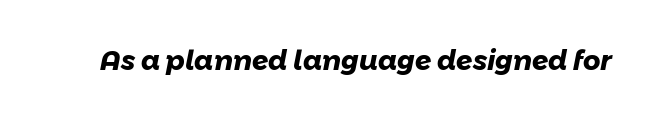
Q: Is the text bold? A: Yes.
Q: Is the text underlined? A: No.
Q: Is the spacing between letters normal or unusually wide? A: Normal.
